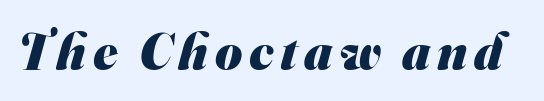
The image shows 52 px heavy sans-serif type; set not underlined; medium stroke contrast and a small x-height.
